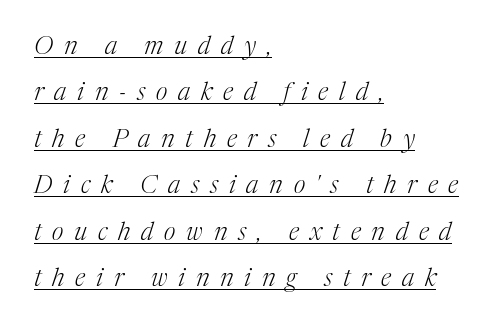
{"italic": "yes", "lean": "right", "slant_degrees": 17, "bold": "no", "underline": "yes", "align": "left", "line_spacing_ratio": 1.86, "letter_spacing": "wide", "letter_spacing_em": 0.43, "glyph_px": 25}
